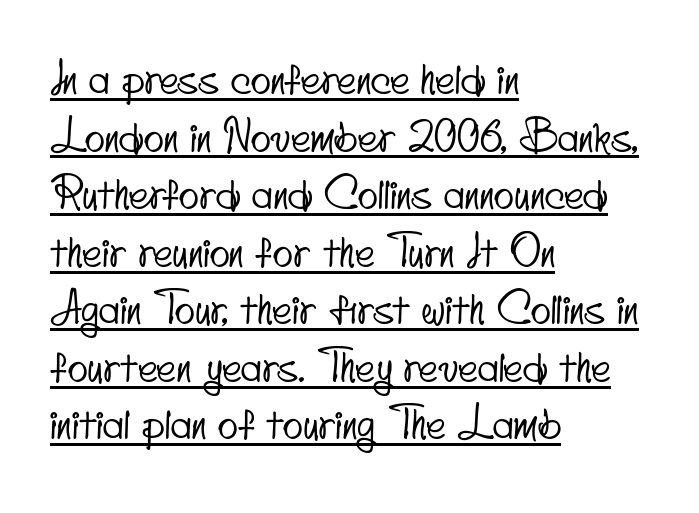
{"serif": "no", "width": "condensed", "stroke_contrast": "low", "x_height": "small", "monospaced": "no", "underline": "yes", "align": "left", "line_spacing": "normal", "line_spacing_ratio": 1.37, "letter_spacing": "normal", "letter_spacing_em": 0.0, "glyph_px": 42}
